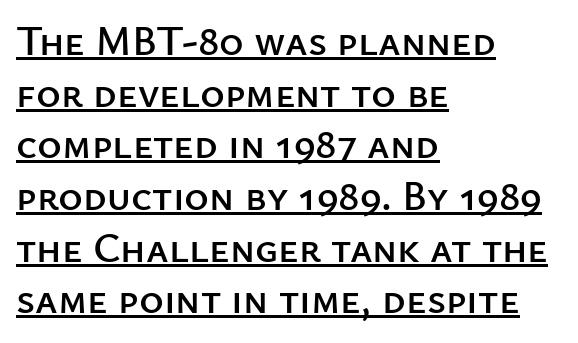
The image shows 42 px sans-serif type, upright; set left-aligned, line spacing 1.23x, normal letter spacing, underlined; low stroke contrast and a medium x-height.
